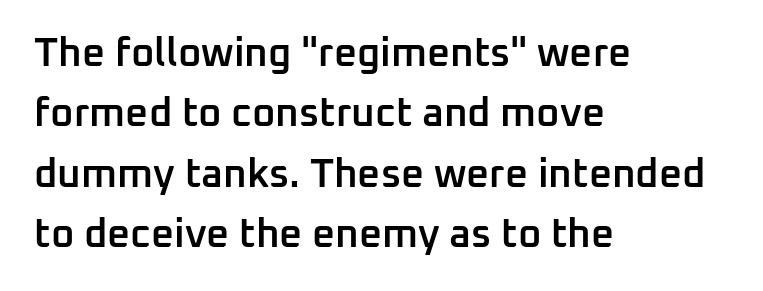
The image shows 40 px semibold sans-serif type, upright; set left-aligned, normal line spacing (1.51x), normal letter spacing, not underlined; low stroke contrast and a medium x-height.
